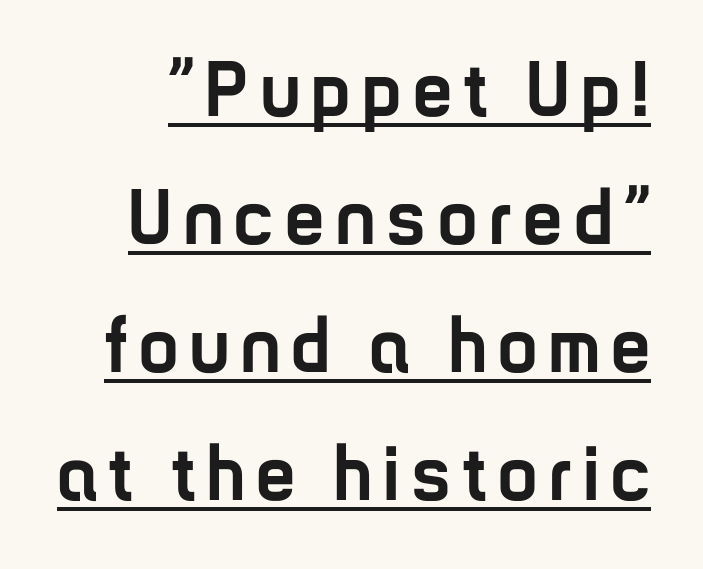
This sample has the flowing, uneven cadence of proportional lettering. The strokes are fattened all the way to bold. Notice how the stems are strictly vertical — no italics here. The type family on display is of the sans-serif kind. A normal amount of white space separates one row of letters from the next.
